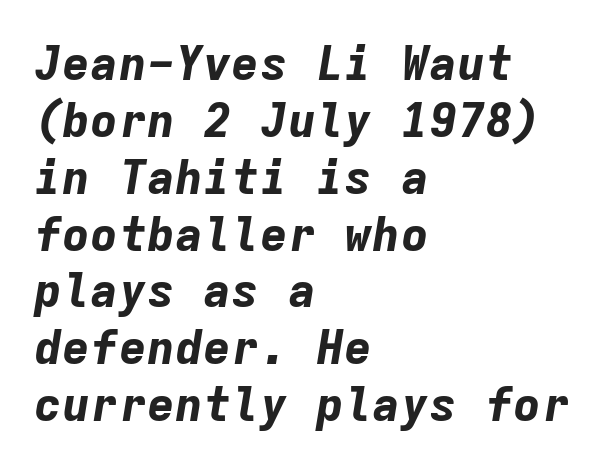
Is the block centered? No — it sits flush against the left margin. Descender tails drop into unmarked territory. These lines are rendered in a fixed-pitch font. I'd describe the lettering as bold — thick and assertive.
